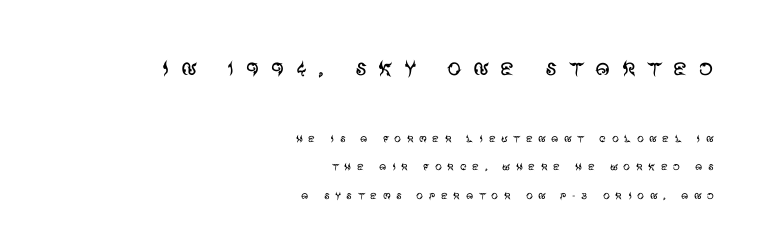
The image shows 29 px regular-weight sans-serif type, upright; set right-aligned, loose line spacing (2.03x), unusually wide letter spacing (+0.37 em), not underlined; the first (top) block is 2.07x larger; medium stroke contrast and a large x-height.
